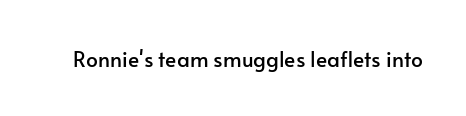
The image shows 21 px text type, upright; set normal letter spacing, not underlined.
